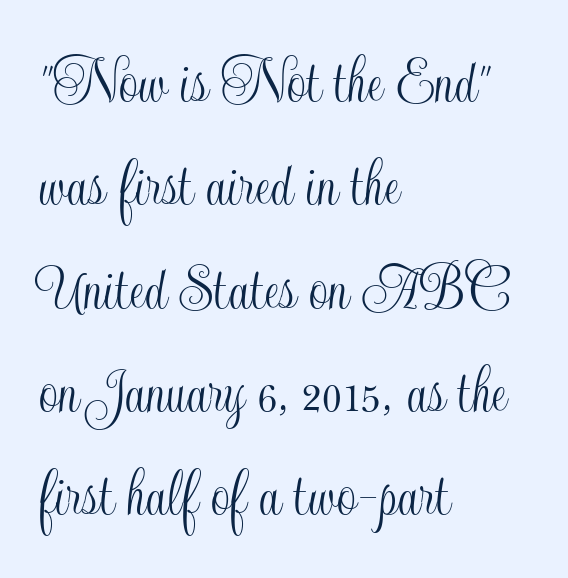
Horizontally, the lines are justified to the leading edge only. Default kerning and tracking; the words read as compact shapes. Note the varied advance widths — an 'i' is clearly narrower than an 'm'. Plain, unruled lines of type.
